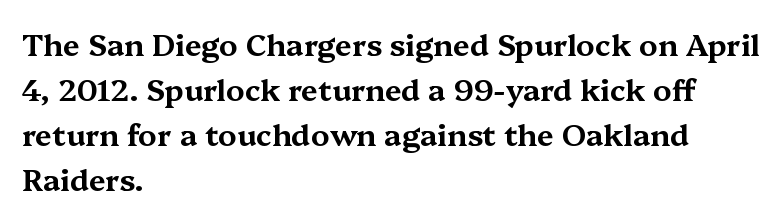
{"serif": "yes", "italic": "no", "width": "wide", "stroke_contrast": "medium", "x_height": "medium", "monospaced": "no", "underline": "no", "align": "left", "line_spacing": "normal", "line_spacing_ratio": 1.5, "letter_spacing": "normal", "letter_spacing_em": 0.0, "glyph_px": 30}
